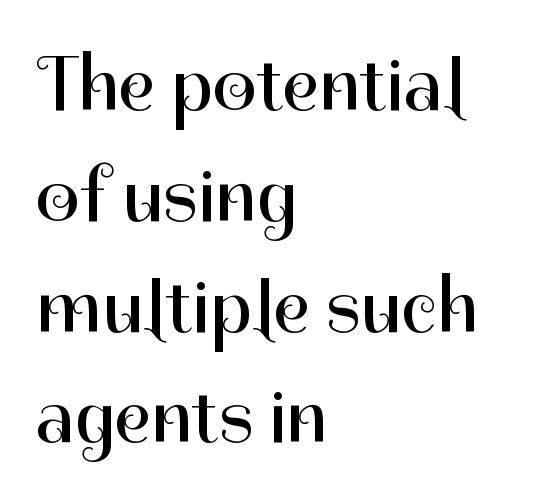
The image shows 78 px regular-weight sans-serif type, upright; set left-aligned, normal line spacing (1.42x), normal letter spacing, not underlined; high stroke contrast and a medium x-height.
